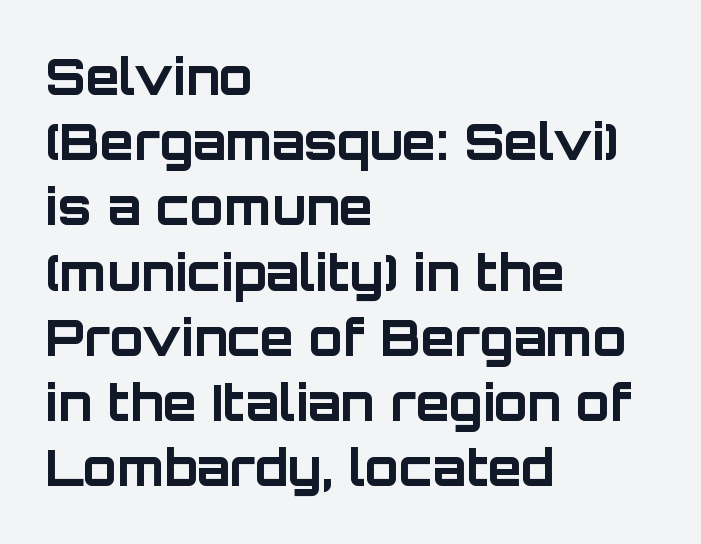
The image shows 49 px bold sans-serif type, upright; set left-aligned, normal line spacing (1.33x), normal letter spacing, not underlined; low stroke contrast and a large x-height.
